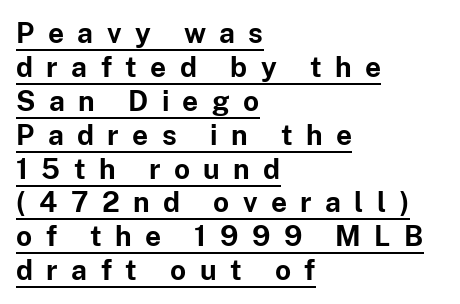
{"serif": "no", "italic": "no", "bold": "yes", "weight": "bold", "width": "normal", "stroke_contrast": "low", "x_height": "medium", "monospaced": "no", "underline": "yes", "align": "left", "line_spacing_ratio": 1.21, "letter_spacing": "wide", "letter_spacing_em": 0.48, "glyph_px": 28}
